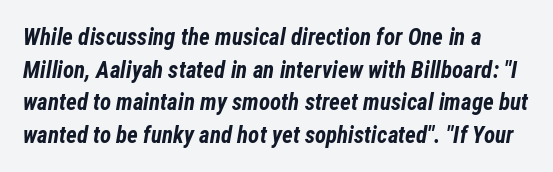
Q: Is the text bold? A: Yes.
Q: Is the text italic (slanted)? A: Yes, it leans right by about 12 degrees.
Q: Is the text underlined? A: No.
Q: Is the spacing between letters normal or unusually wide? A: Normal.
Q: Is the spacing between lines tight, normal or loose? A: Normal.
